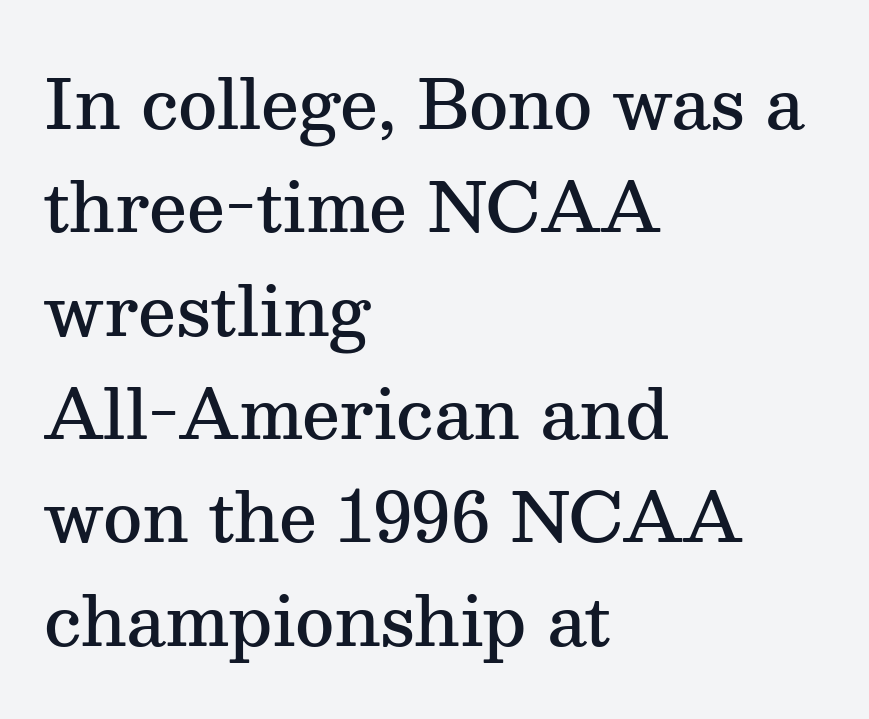
Does the weight exceed regular? Yes, but only to semibold. It's the straight-up-and-down kind of type. The letters advance in unequal steps, a hallmark of proportional type. Glance below the letters and you will spot only blank space. The type family on display is of the serif kind. Short and long lines alike share a common starting point at left.
